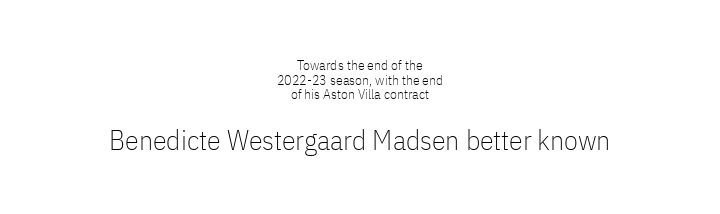
Q: Is the text bold? A: No.
Q: Is the text italic (slanted)? A: No, it is upright.
Q: Is the typeface a serif or a sans-serif typeface? A: Sans-serif.
Q: Is the text underlined? A: No.
Q: How is the paragraph aligned? A: Centered.
Q: Is the spacing between letters normal or unusually wide? A: Normal.
Q: Is the spacing between lines tight, normal or loose? A: Tight.
Q: Which block of text is set in a larger size, the first (top) or the second (bottom)? A: The second (bottom) one.
Q: Width (condensed, normal, or wide)? A: Condensed.
Q: Stroke contrast? A: Low.
Q: x-height? A: Medium.
Q: Monospaced? A: No.
